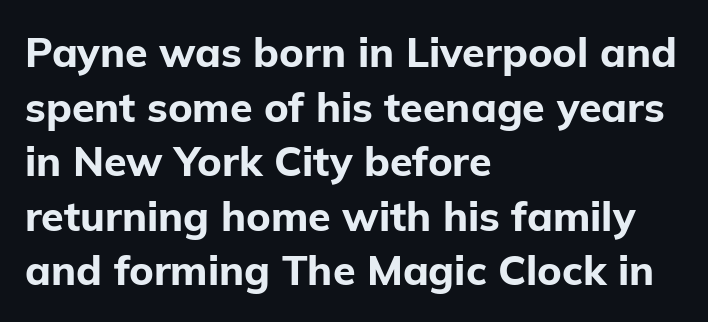
{"serif": "no", "italic": "no", "bold": "yes", "weight": "bold", "width": "normal", "stroke_contrast": "low", "x_height": "medium", "monospaced": "no", "underline": "no", "align": "left", "line_spacing": "normal", "line_spacing_ratio": 1.33, "letter_spacing": "normal", "letter_spacing_em": 0.0, "glyph_px": 41}
